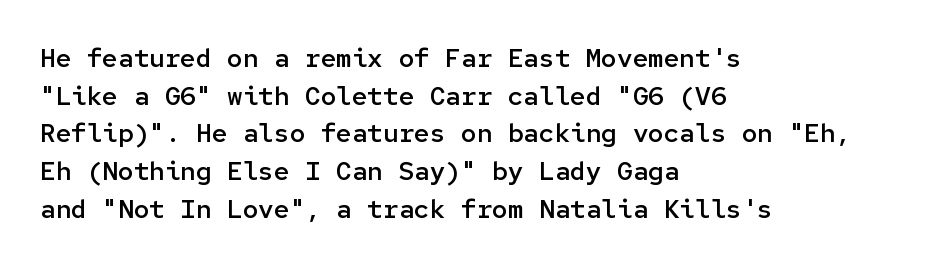
{"italic": "no", "bold": "semi", "underline": "no", "align": "left", "line_spacing": "normal", "line_spacing_ratio": 1.45, "letter_spacing": "normal", "letter_spacing_em": 0.0, "glyph_px": 26}
